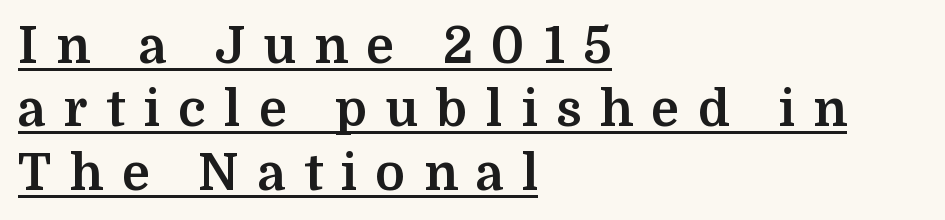
The passage is arranged the way most books set body copy — flush left. A baseline rule has been typeset under these characters. The axis of the letterforms is exactly vertical. Vertical spacing — default.
